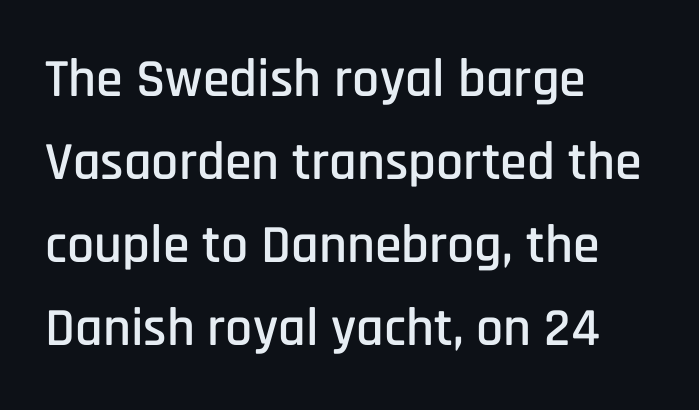
{"serif": "no", "italic": "no", "width": "condensed", "stroke_contrast": "low", "x_height": "large", "monospaced": "no", "underline": "no", "align": "left", "line_spacing": "normal", "line_spacing_ratio": 1.54, "letter_spacing": "normal", "letter_spacing_em": 0.0, "glyph_px": 54}
